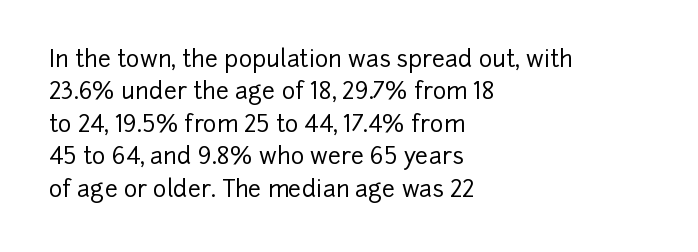
The image shows 23 px text type, upright; set left-aligned, normal line spacing (1.41x), normal letter spacing, not underlined.
